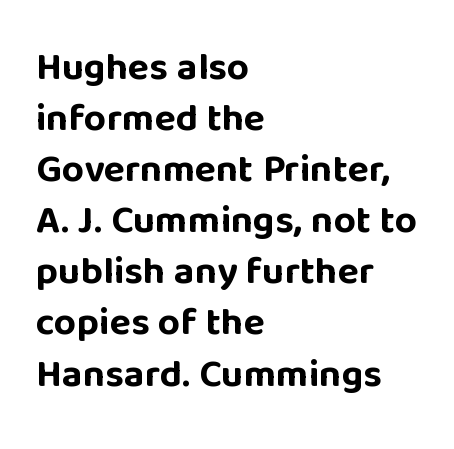
The image shows 39 px bold sans-serif type, upright; set left-aligned, normal line spacing (1.31x), normal letter spacing, not underlined; low stroke contrast and a large x-height.
